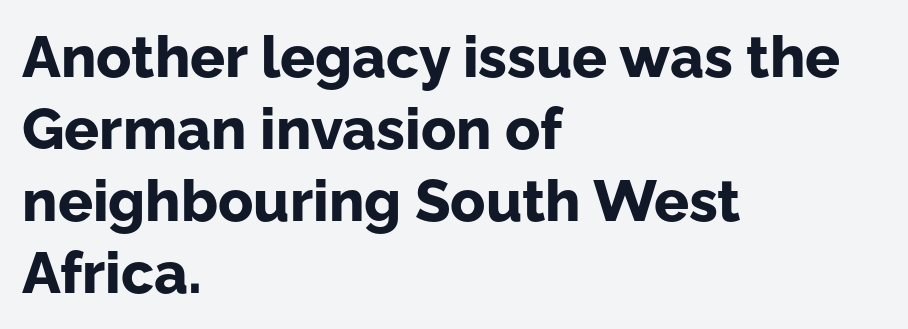
Q: Is the text bold? A: Yes.
Q: Is the text italic (slanted)? A: No, it is upright.
Q: Is the typeface a serif or a sans-serif typeface? A: Sans-serif.
Q: Is the text underlined? A: No.
Q: How is the paragraph aligned? A: Left-aligned.
Q: Is the spacing between letters normal or unusually wide? A: Normal.
Q: Width (condensed, normal, or wide)? A: Normal.
Q: Stroke contrast? A: Low.
Q: x-height? A: Medium.
Q: Monospaced? A: No.
